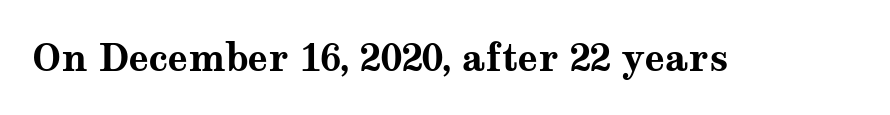
The image shows 37 px bold, wide serif type, upright; set normal letter spacing, not underlined; medium stroke contrast and a medium x-height.
